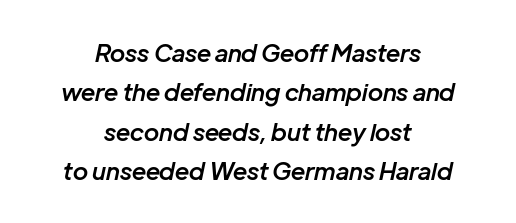
Q: Is the text bold? A: Semi-bold.
Q: Is the text italic (slanted)? A: Yes, it leans right by about 12 degrees.
Q: Is the text underlined? A: No.
Q: How is the paragraph aligned? A: Centered.
Q: Is the spacing between letters normal or unusually wide? A: Normal.
Q: Is the spacing between lines tight, normal or loose? A: Normal.
